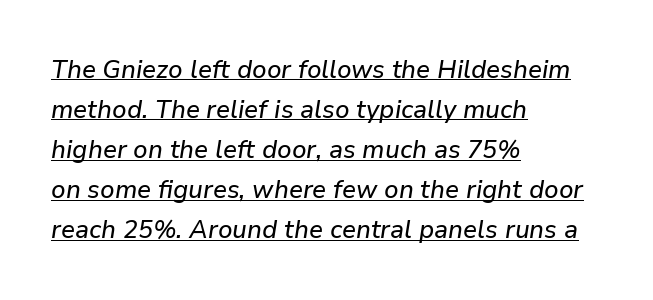
{"italic": "yes", "lean": "right", "slant_degrees": 9, "underline": "yes", "align": "left", "line_spacing": "normal", "line_spacing_ratio": 1.54, "letter_spacing": "normal", "letter_spacing_em": 0.0, "glyph_px": 26}
